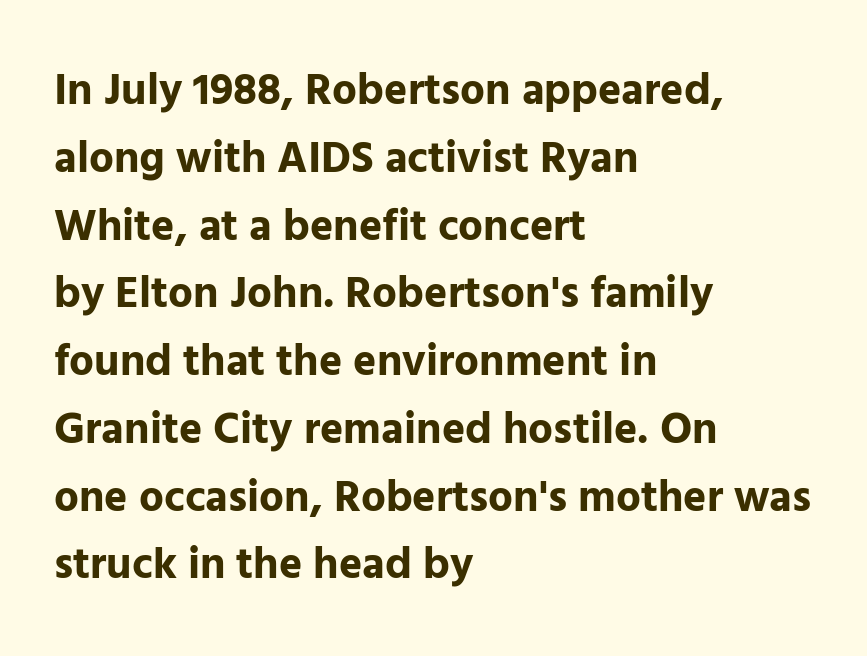
Q: Is the text bold? A: Yes.
Q: Is the text italic (slanted)? A: No, it is upright.
Q: Is the typeface a serif or a sans-serif typeface? A: Sans-serif.
Q: Is the text underlined? A: No.
Q: How is the paragraph aligned? A: Left-aligned.
Q: Is the spacing between letters normal or unusually wide? A: Normal.
Q: Is the spacing between lines tight, normal or loose? A: Normal.
Q: Width (condensed, normal, or wide)? A: Normal.
Q: Stroke contrast? A: Low.
Q: x-height? A: Medium.
Q: Monospaced? A: No.
